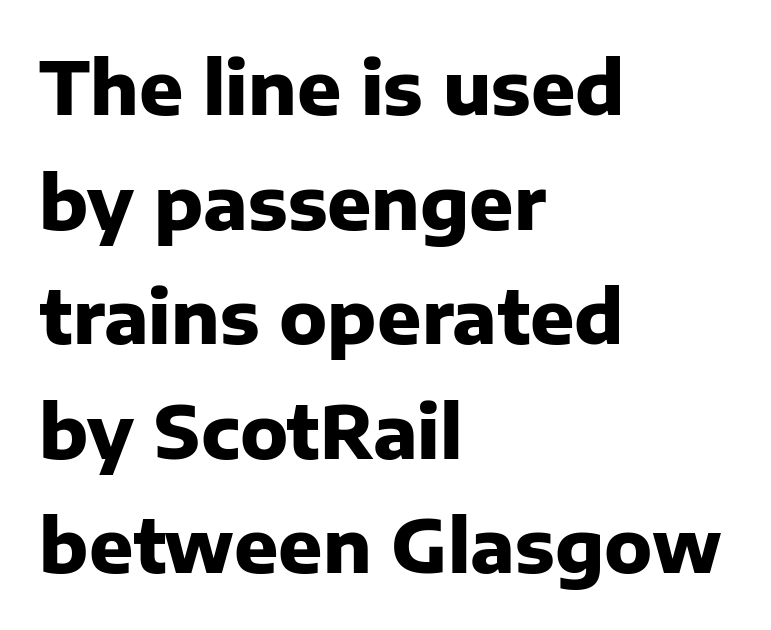
{"serif": "no", "italic": "no", "bold": "yes", "weight": "heavy", "width": "normal", "stroke_contrast": "low", "x_height": "medium", "monospaced": "no", "underline": "no", "align": "left", "line_spacing": "normal", "line_spacing_ratio": 1.57, "letter_spacing": "normal", "letter_spacing_em": 0.0, "glyph_px": 73}
